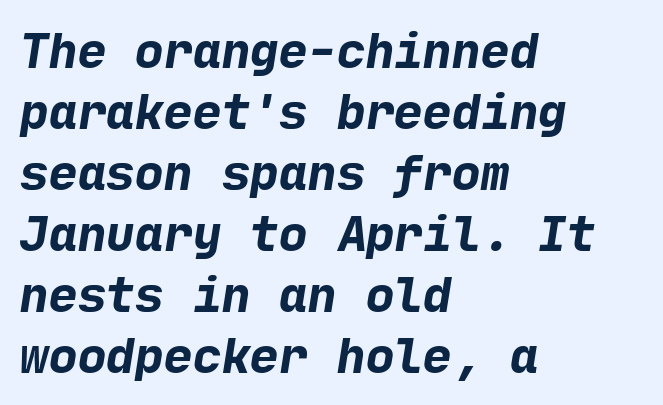
Q: Is the text bold? A: Yes.
Q: Is the typeface a serif or a sans-serif typeface? A: Sans-serif.
Q: Is the text underlined? A: No.
Q: How is the paragraph aligned? A: Left-aligned.
Q: Is the spacing between letters normal or unusually wide? A: Normal.
Q: Is the spacing between lines tight, normal or loose? A: Normal.
Q: Width (condensed, normal, or wide)? A: Normal.
Q: Stroke contrast? A: Low.
Q: x-height? A: Medium.
